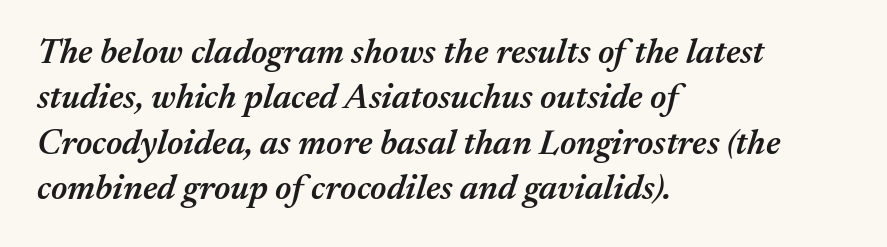
Is this a fixed-width face? No — the glyphs have proportional, varying widths. Compared with typical paragraphs, the rows here are spaced about the same. A fair bit of extra ink — the face is semibold, not bold. The tracking reads as untouched default to a designer's eye. The zone under the glyphs is completely vacant.
